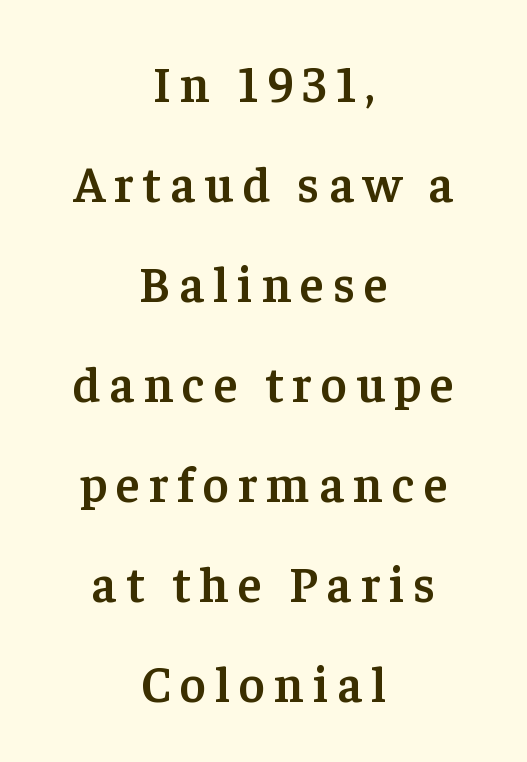
Q: Is the text bold? A: Semi-bold.
Q: Is the text italic (slanted)? A: No, it is upright.
Q: Is the typeface a serif or a sans-serif typeface? A: Serif.
Q: Is the text underlined? A: No.
Q: How is the paragraph aligned? A: Centered.
Q: Is the spacing between lines tight, normal or loose? A: Loose.
Q: Width (condensed, normal, or wide)? A: Normal.
Q: Stroke contrast? A: Low.
Q: x-height? A: Medium.
Q: Monospaced? A: No.
